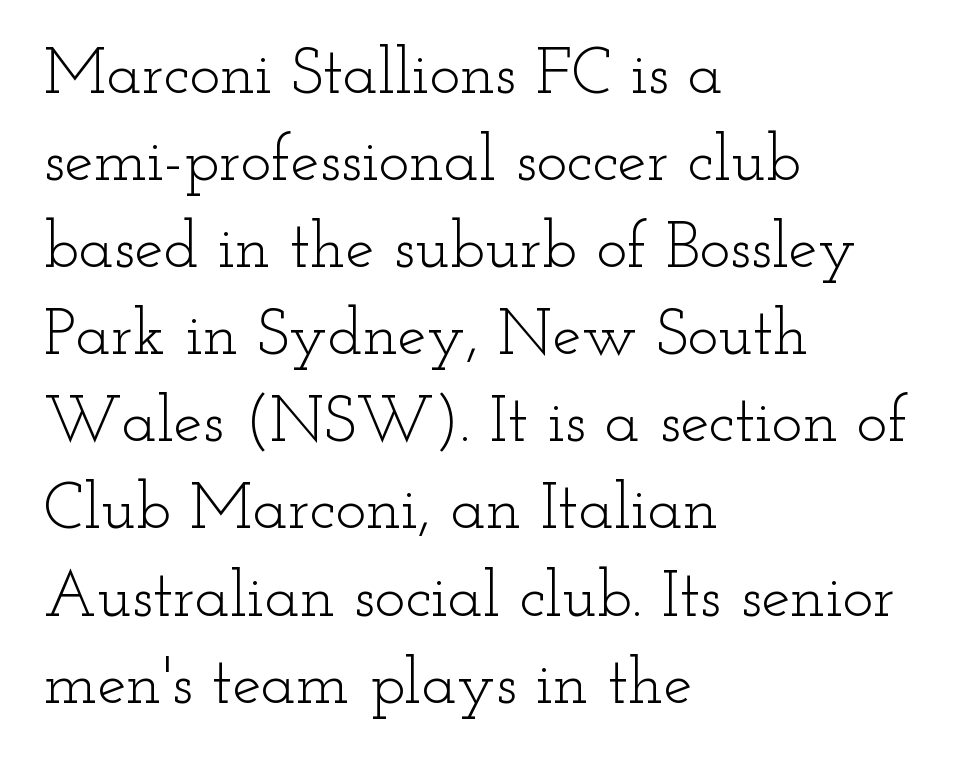
The space between consecutive lines is moderate. Note the varied advance widths — an 'i' is clearly narrower than an 'm'. Observe the serifs anchoring each vertical stroke in this sample. On a weight scale, this lands at 450 or below. Does extra space separate the letters? No, they use regular spacing.
